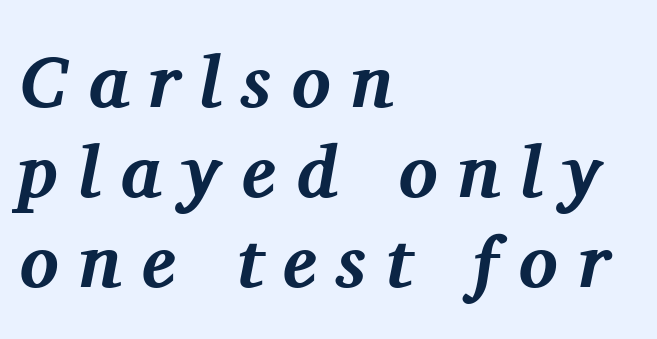
{"serif": "yes", "italic": "yes", "lean": "right", "slant_degrees": 11, "bold": "yes", "weight": "bold", "width": "normal", "stroke_contrast": "medium", "x_height": "medium", "monospaced": "no", "underline": "no", "align": "left", "line_spacing_ratio": 1.23, "letter_spacing": "wide", "letter_spacing_em": 0.27, "glyph_px": 73}
